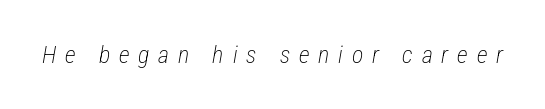
Descender tails drop into unmarked territory. The typesetting does not lean heavy: it is not bold. Characters are canted at an angle relative to the baseline's perpendicular. Honestly, the letter spacing is so wide it's the main thing you notice.
